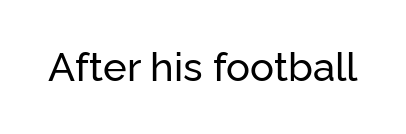
Q: Is the text italic (slanted)? A: No, it is upright.
Q: Is the typeface a serif or a sans-serif typeface? A: Sans-serif.
Q: Is the text underlined? A: No.
Q: Is the spacing between letters normal or unusually wide? A: Normal.
Q: Width (condensed, normal, or wide)? A: Normal.
Q: Stroke contrast? A: Low.
Q: x-height? A: Medium.
Q: Monospaced? A: No.
